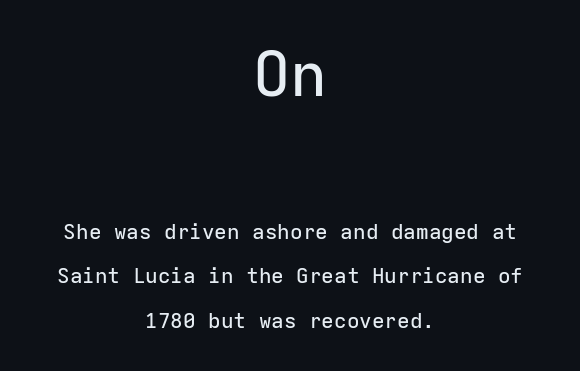
The lines are spread far apart with generous leading. Nobody touched the tracking dial on this one. Think of a typewriter: that constant character pitch is what you see here. A bare baseline throughout the passage. The face used here is a sans, in the tradition of grotesques and geometrics. Nope, not italic — everything's standing straight.
